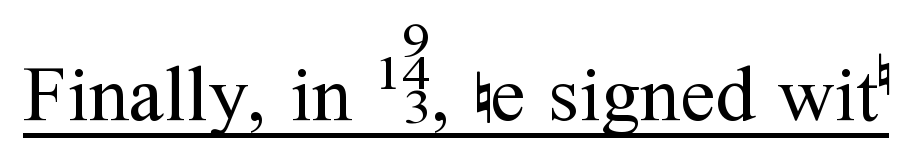
Vertical stems look standard width or narrower in stroke. The passage shown is typed in a proportional face where columns would drift. You could call the tracking neutral — neither tight nor loose. The type sits square on the baseline with zero lean.
